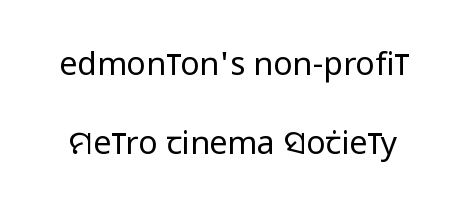
Italic: no, the glyphs are upright roman. The gap between lines stays unmarked. Is this a fixed-width face? No — the glyphs have proportional, varying widths. Interline gaps are noticeably wide in this sample. Vertical stems look standard width or narrower in stroke.
